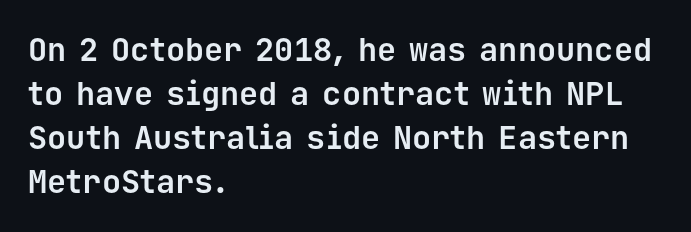
Q: Is the text bold? A: Yes.
Q: Is the text italic (slanted)? A: No, it is upright.
Q: Is the typeface a serif or a sans-serif typeface? A: Sans-serif.
Q: Is the text underlined? A: No.
Q: How is the paragraph aligned? A: Left-aligned.
Q: Is the spacing between letters normal or unusually wide? A: Normal.
Q: Is the spacing between lines tight, normal or loose? A: Normal.
Q: Width (condensed, normal, or wide)? A: Normal.
Q: Stroke contrast? A: Low.
Q: x-height? A: Medium.
Q: Monospaced? A: Yes.
